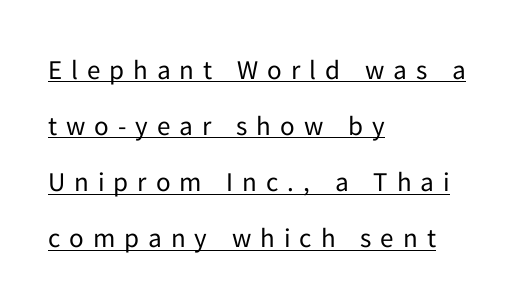
{"italic": "no", "bold": "no", "underline": "yes", "align": "left", "line_spacing": "loose", "line_spacing_ratio": 2.08, "letter_spacing": "wide", "letter_spacing_em": 0.33, "glyph_px": 27}
